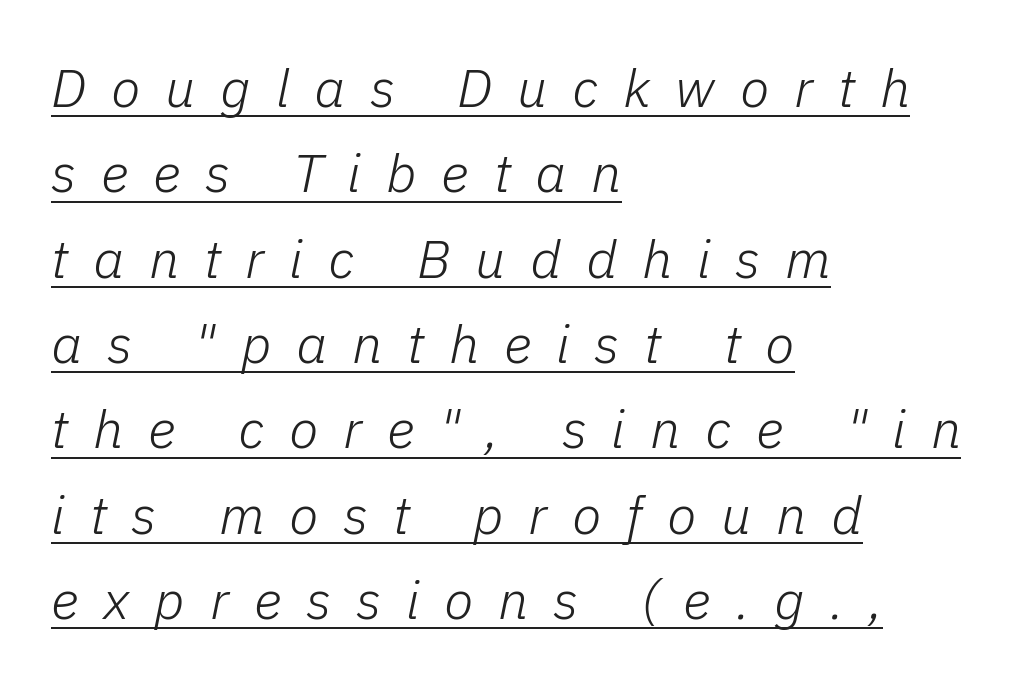
Q: Is the text bold? A: No.
Q: Is the text italic (slanted)? A: Yes, it leans right by about 11 degrees.
Q: Is the text underlined? A: Yes.
Q: How is the paragraph aligned? A: Left-aligned.
Q: Is the spacing between letters normal or unusually wide? A: Unusually wide.
Q: Is the spacing between lines tight, normal or loose? A: Normal.
Q: Width (condensed, normal, or wide)? A: Normal.
Q: Stroke contrast? A: Low.
Q: x-height? A: Medium.
Q: Monospaced? A: No.
